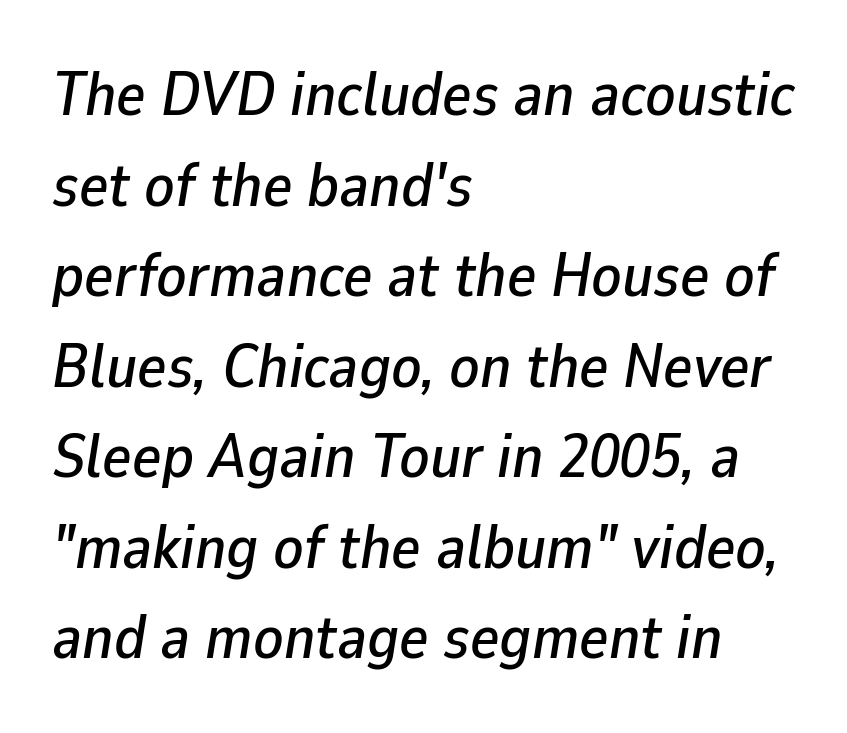
{"italic": "yes", "lean": "right", "slant_degrees": 9, "width": "normal", "stroke_contrast": "low", "x_height": "medium", "monospaced": "no", "underline": "no", "align": "left", "line_spacing": "normal", "line_spacing_ratio": 1.46, "letter_spacing": "normal", "letter_spacing_em": 0.0, "glyph_px": 62}
